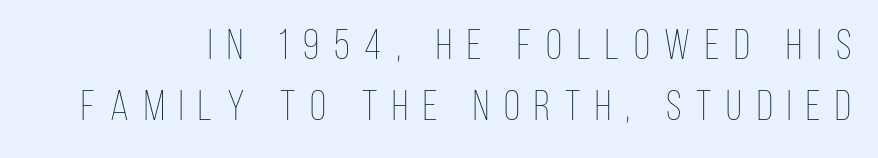
{"italic": "no", "bold": "no", "weight": "thin", "width": "condensed", "stroke_contrast": "low", "x_height": "large", "monospaced": "no", "underline": "no", "line_spacing": "normal", "line_spacing_ratio": 1.45, "letter_spacing": "wide", "letter_spacing_em": 0.35, "glyph_px": 42}
